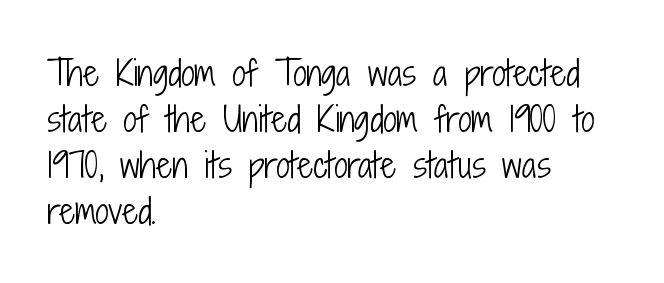
Q: Is the text bold? A: No.
Q: Is the text italic (slanted)? A: No, it is upright.
Q: Is the typeface a serif or a sans-serif typeface? A: Sans-serif.
Q: Is the text underlined? A: No.
Q: How is the paragraph aligned? A: Left-aligned.
Q: Is the spacing between letters normal or unusually wide? A: Normal.
Q: Is the spacing between lines tight, normal or loose? A: Normal.
Q: Width (condensed, normal, or wide)? A: Condensed.
Q: Stroke contrast? A: Low.
Q: x-height? A: Medium.
Q: Monospaced? A: No.
